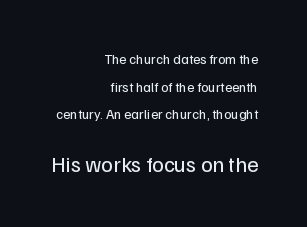
Unbolded letterforms with no extra heft. The face used here appears at its bigger size in the lower chunk. Nobody touched the tracking dial on this one. The gap between lines stays unmarked. The lines are quadded right.
